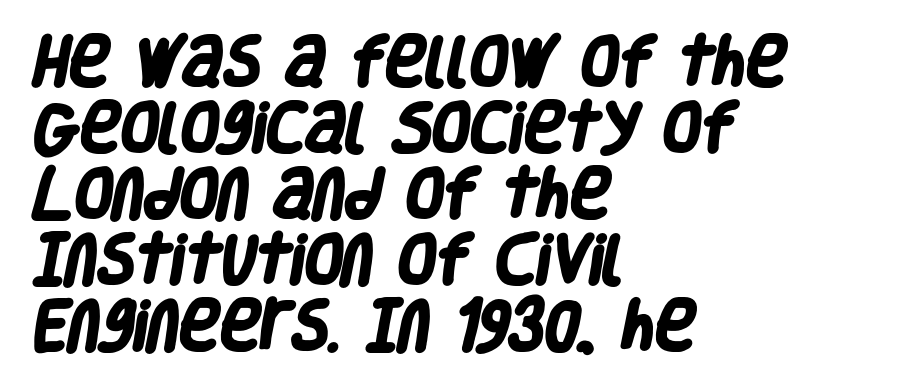
{"serif": "no", "bold": "yes", "weight": "heavy", "width": "condensed", "stroke_contrast": "low", "x_height": "large", "monospaced": "no", "underline": "no", "align": "left", "line_spacing_ratio": 1.2, "letter_spacing": "normal", "letter_spacing_em": 0.0, "glyph_px": 55}
